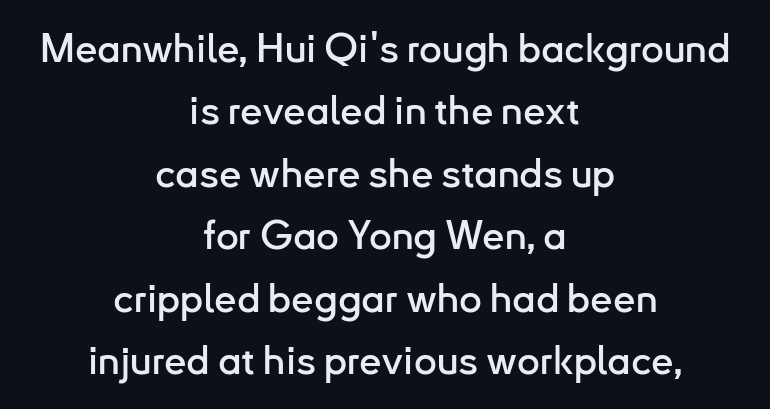
You can tell it's not italic because the verticals are truly vertical. Is the block centered? Yes — each line is placed symmetrically about the middle. Look at the tracking — it's just the regular setting, nothing added. Just letters on the line, the space beneath them empty. In terms of leading, this rendering sits right in the middle.
